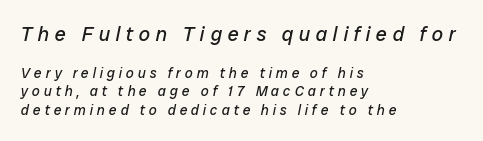
{"italic": "yes", "lean": "right", "slant_degrees": 12, "bold": "no", "underline": "no", "align": "left", "line_spacing": "normal", "line_spacing_ratio": 1.33, "letter_spacing": "wide", "letter_spacing_em": 0.28, "larger_block": "first", "size_ratio": 1.43, "glyph_px": 20}
